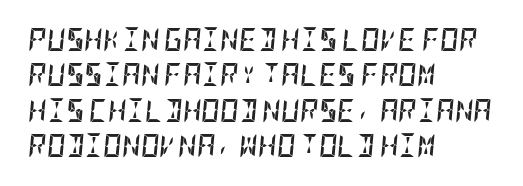
Q: Is the text bold? A: Yes.
Q: Is the text italic (slanted)? A: Yes, it leans right by about 5 degrees.
Q: Is the text underlined? A: No.
Q: How is the paragraph aligned? A: Left-aligned.
Q: Is the spacing between letters normal or unusually wide? A: Normal.
Q: Is the spacing between lines tight, normal or loose? A: Normal.
